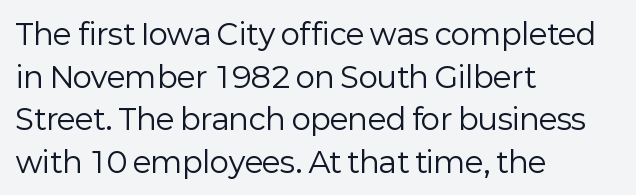
{"serif": "no", "italic": "no", "bold": "no", "weight": "regular", "width": "normal", "stroke_contrast": "low", "x_height": "medium", "monospaced": "no", "underline": "no", "align": "left", "line_spacing": "normal", "line_spacing_ratio": 1.47, "letter_spacing": "normal", "letter_spacing_em": 0.0, "glyph_px": 29}
